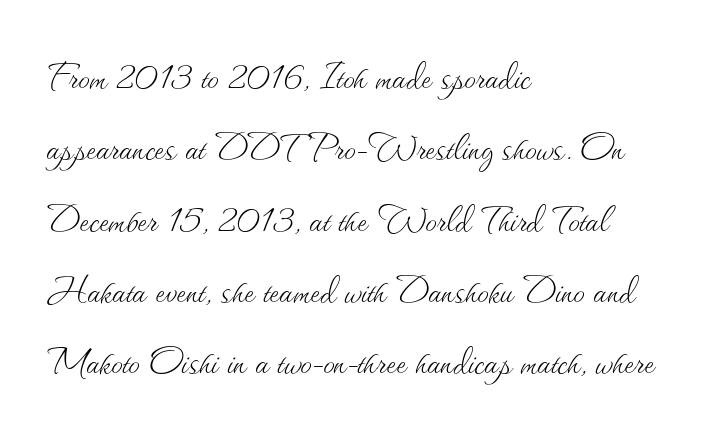
Q: Is the text bold? A: No.
Q: Is the text italic (slanted)? A: Yes.
Q: Is the text underlined? A: No.
Q: How is the paragraph aligned? A: Left-aligned.
Q: Is the spacing between letters normal or unusually wide? A: Normal.
Q: Is the spacing between lines tight, normal or loose? A: Normal.
Q: Width (condensed, normal, or wide)? A: Normal.
Q: Stroke contrast? A: Medium.
Q: x-height? A: Small.
Q: Monospaced? A: No.
